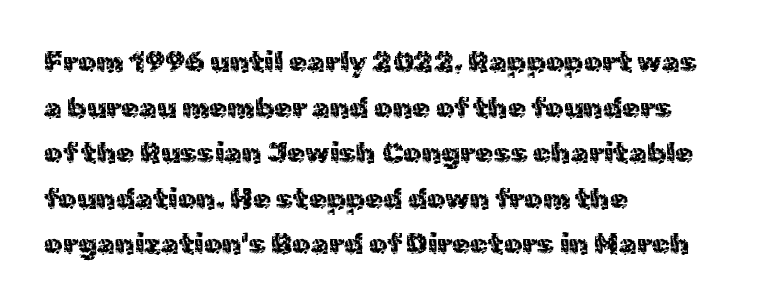
Every character sits straight up, as roman type does. This sample keeps an unexceptional amount of space between lines. The rendering keeps characters at their native spacing. These lines are rendered in a variable-pitch font. The face used here is a sans, in the tradition of grotesques and geometrics. These lines stack with their left ends in a neat column.
